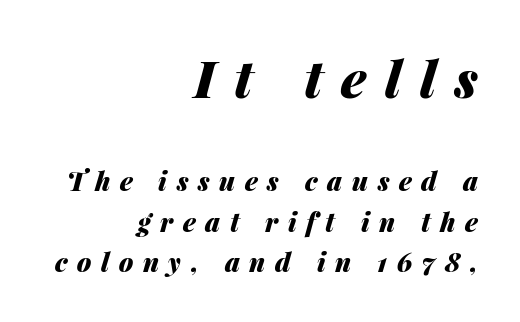
The image shows 51 px heavy type, italic (leaning right); set right-aligned, normal line spacing (1.56x), unusually wide letter spacing (+0.37 em), not underlined; the first (top) block is 1.96x larger; medium stroke contrast and a medium x-height.
